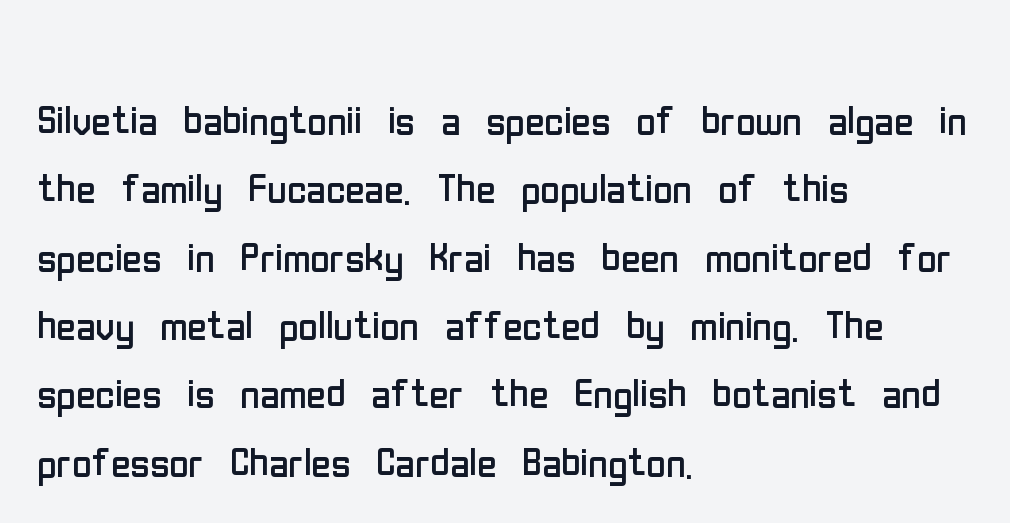
Q: Is the text bold? A: No.
Q: Is the text italic (slanted)? A: No, it is upright.
Q: Is the typeface a serif or a sans-serif typeface? A: Sans-serif.
Q: Is the text underlined? A: No.
Q: How is the paragraph aligned? A: Left-aligned.
Q: Is the spacing between letters normal or unusually wide? A: Normal.
Q: Is the spacing between lines tight, normal or loose? A: Normal.
Q: Width (condensed, normal, or wide)? A: Condensed.
Q: Stroke contrast? A: Low.
Q: x-height? A: Medium.
Q: Monospaced? A: No.
